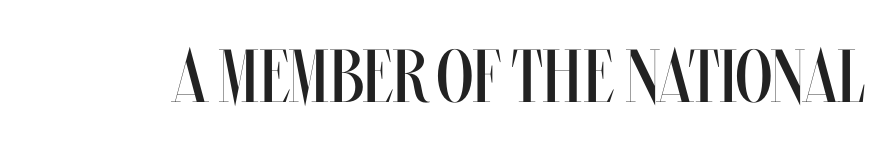
Q: Is the text bold? A: No.
Q: Is the text italic (slanted)? A: No, it is upright.
Q: Is the text underlined? A: No.
Q: Is the spacing between letters normal or unusually wide? A: Normal.
Q: Width (condensed, normal, or wide)? A: Condensed.
Q: Stroke contrast? A: Medium.
Q: x-height? A: Large.
Q: Monospaced? A: No.
